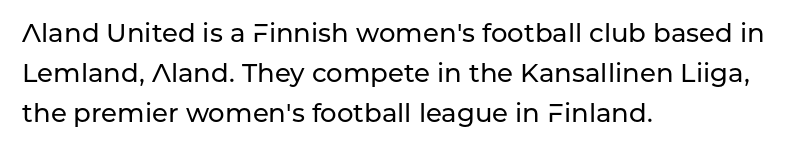
How would I describe the line gaps? Plain and ordinary. Does extra space separate the letters? No, they use regular spacing. These lines stack with their left ends in a neat column. Underlining? Definitely not there. Quick note: not italic, upright.
